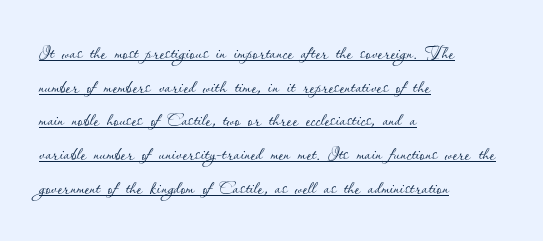
Q: Is the text bold? A: No.
Q: Is the text italic (slanted)? A: Yes.
Q: Is the text underlined? A: Yes.
Q: How is the paragraph aligned? A: Left-aligned.
Q: Is the spacing between letters normal or unusually wide? A: Normal.
Q: Is the spacing between lines tight, normal or loose? A: Normal.
